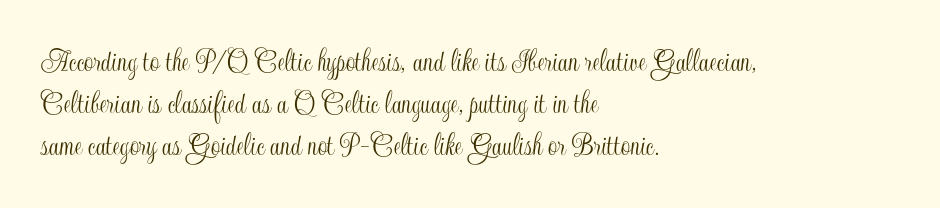
The image shows 33 px condensed type; set left-aligned, normal line spacing (1.27x), normal letter spacing, not underlined; a small x-height.
